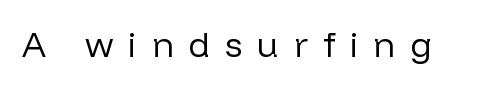
Q: Is the text bold? A: No.
Q: Is the text italic (slanted)? A: No, it is upright.
Q: Is the typeface a serif or a sans-serif typeface? A: Sans-serif.
Q: Is the text underlined? A: No.
Q: Is the spacing between letters normal or unusually wide? A: Unusually wide.
Q: Width (condensed, normal, or wide)? A: Normal.
Q: Stroke contrast? A: Low.
Q: x-height? A: Medium.
Q: Monospaced? A: No.
